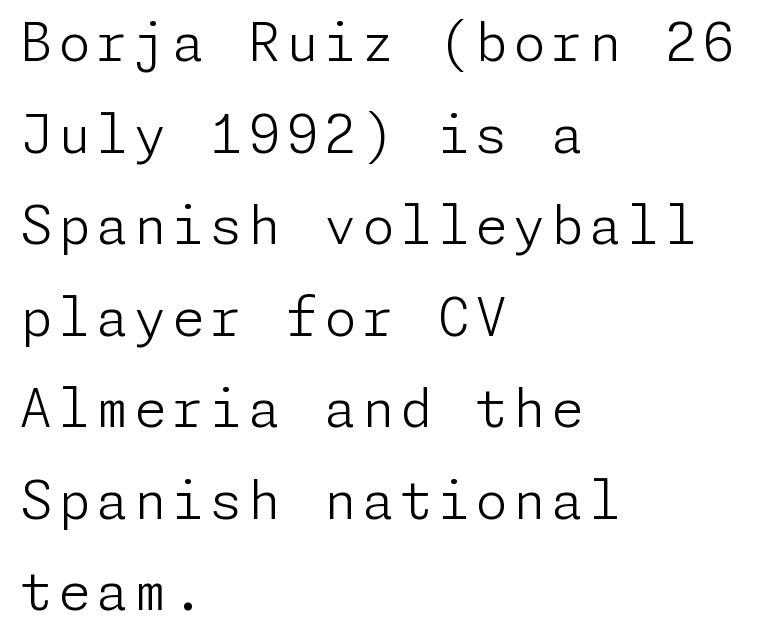
{"serif": "no", "italic": "no", "bold": "no", "weight": "light", "width": "normal", "stroke_contrast": "low", "x_height": "medium", "underline": "no", "align": "left", "line_spacing_ratio": 1.76, "glyph_px": 52}
